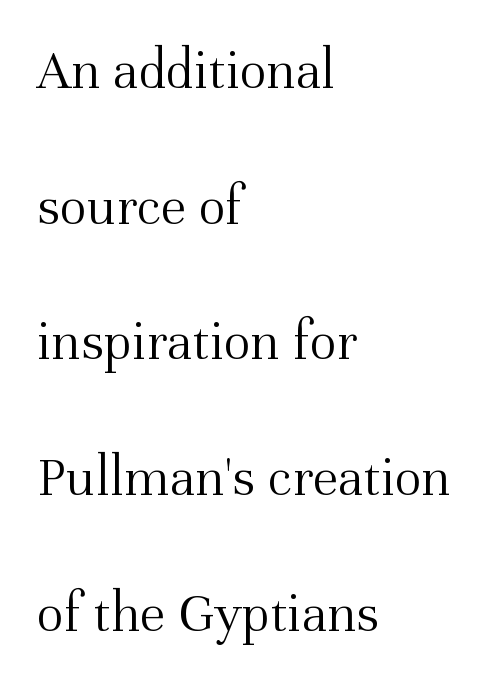
Q: Is the text bold? A: No.
Q: Is the text italic (slanted)? A: No, it is upright.
Q: Is the typeface a serif or a sans-serif typeface? A: Serif.
Q: Is the text underlined? A: No.
Q: How is the paragraph aligned? A: Left-aligned.
Q: Is the spacing between letters normal or unusually wide? A: Normal.
Q: Is the spacing between lines tight, normal or loose? A: Loose.
Q: Width (condensed, normal, or wide)? A: Normal.
Q: Stroke contrast? A: Medium.
Q: x-height? A: Medium.
Q: Monospaced? A: No.
